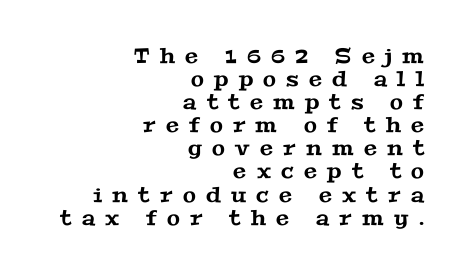
The image shows 21 px text type; set right-aligned, tight line spacing (1.1x), unusually wide letter spacing (+0.49 em), not underlined.
